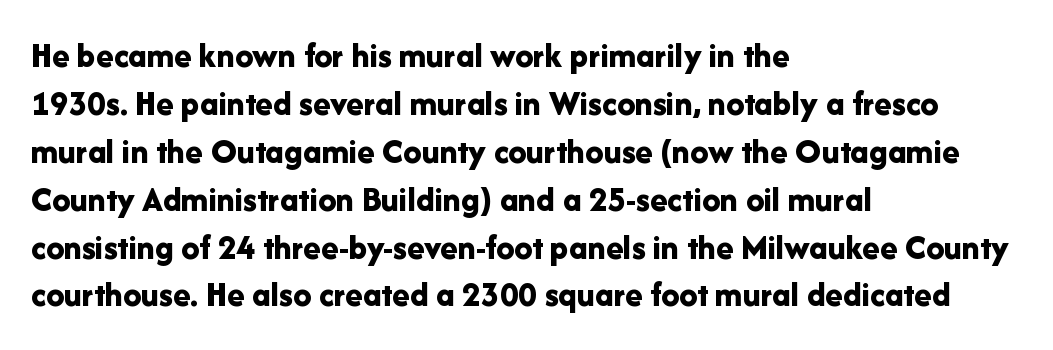
{"serif": "no", "italic": "no", "bold": "yes", "weight": "bold", "width": "normal", "stroke_contrast": "low", "x_height": "medium", "monospaced": "no", "underline": "no", "align": "left", "line_spacing": "normal", "line_spacing_ratio": 1.33, "letter_spacing": "normal", "letter_spacing_em": 0.0, "glyph_px": 36}
